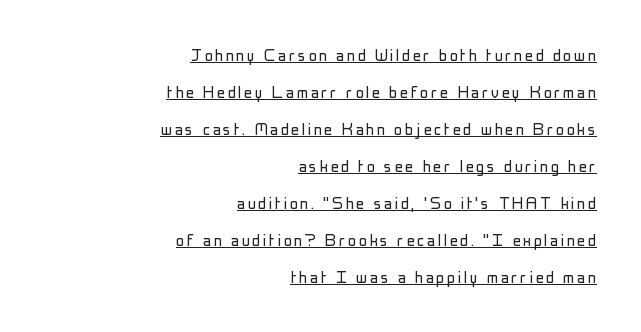
Heft: none added — not bold. This sample is right-justified, so line beginnings fall wherever the words allow. A continuous stroke trails under the words, as in a hyperlink. This is roman type, the default non-slanted kind.
